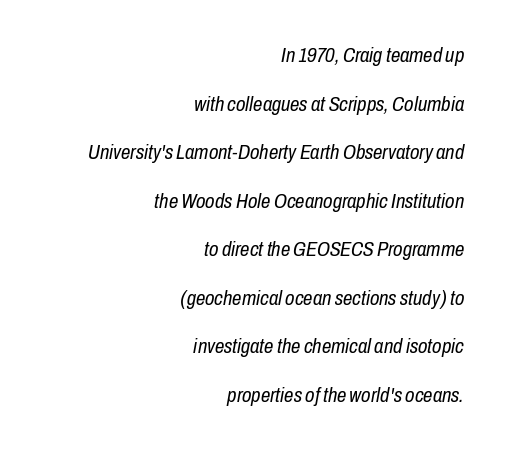
{"italic": "yes", "lean": "right", "slant_degrees": 10, "bold": "no", "underline": "no", "align": "right", "line_spacing": "loose", "line_spacing_ratio": 2.31, "letter_spacing": "normal", "letter_spacing_em": 0.0, "glyph_px": 21}
